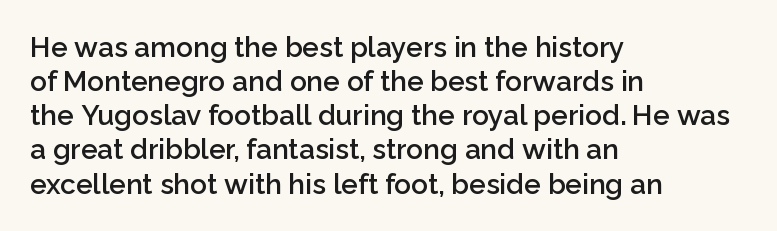
{"serif": "no", "italic": "no", "bold": "semi", "weight": "semibold", "width": "normal", "stroke_contrast": "low", "x_height": "medium", "monospaced": "no", "underline": "no", "align": "left", "line_spacing_ratio": 1.22, "letter_spacing": "normal", "letter_spacing_em": 0.0, "glyph_px": 28}
